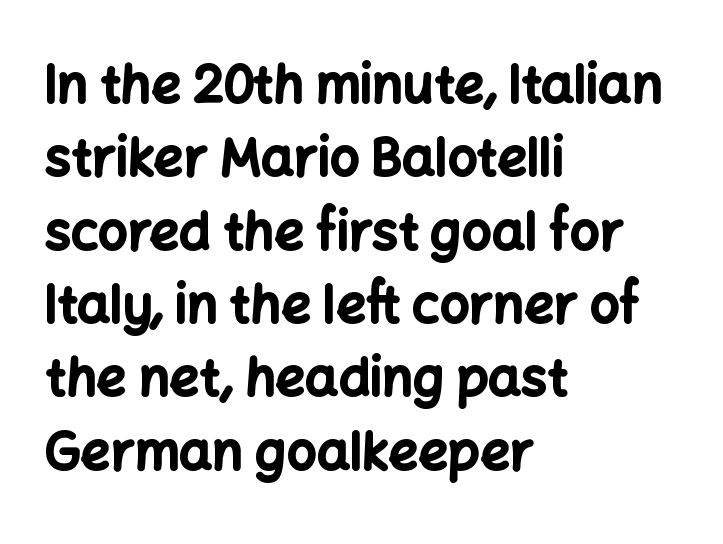
No extra tracking has been applied to these lines. Each letter keeps its own natural width here, so spacing adapts to shape. A sans-serif font was chosen for this passage. Leftover space on each line is placed entirely after the last word. Bare-footed words on every line.
